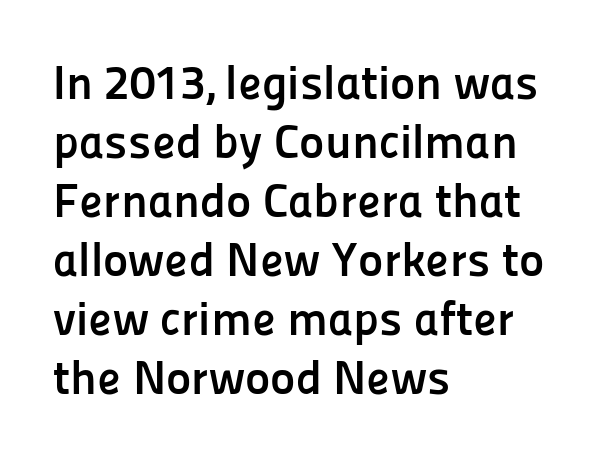
The image shows 48 px semibold sans-serif type, upright; set left-aligned, line spacing 1.23x, normal letter spacing, not underlined; low stroke contrast and a medium x-height.
